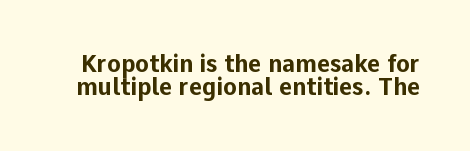
{"italic": "no", "bold": "yes", "underline": "no", "line_spacing": "tight", "line_spacing_ratio": 0.99, "letter_spacing": "normal", "letter_spacing_em": 0.0, "glyph_px": 23}
